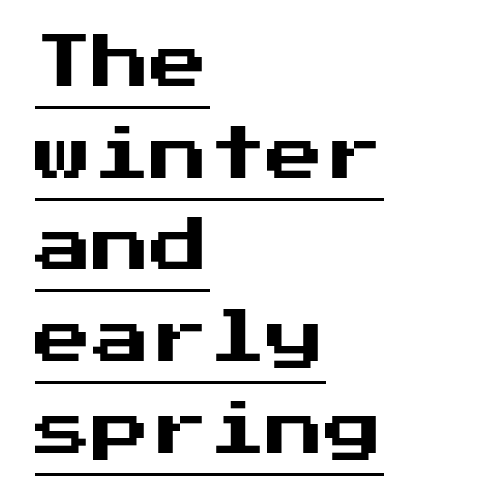
The image shows 58 px sans-serif type, upright; set left-aligned, normal line spacing (1.58x), normal letter spacing, underlined; medium stroke contrast and a medium x-height.
